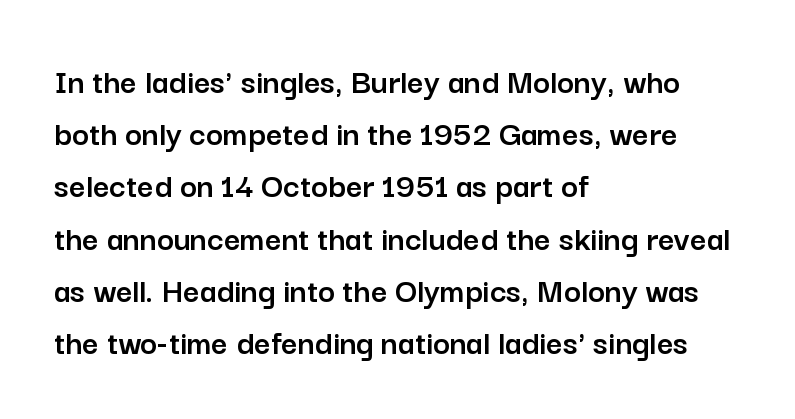
The image shows 36 px sans-serif type, upright; set left-aligned, normal line spacing (1.45x), normal letter spacing, not underlined; low stroke contrast and a medium x-height.
